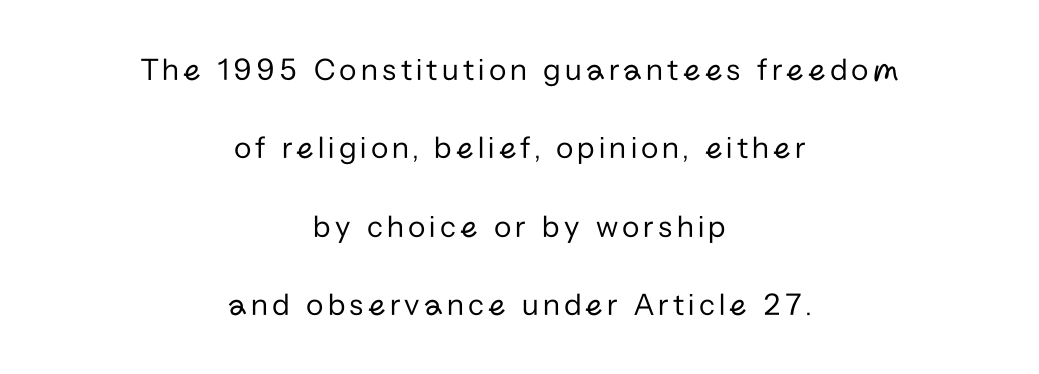
Q: Is the text bold? A: No.
Q: Is the text italic (slanted)? A: No, it is upright.
Q: Is the typeface a serif or a sans-serif typeface? A: Sans-serif.
Q: Is the text underlined? A: No.
Q: How is the paragraph aligned? A: Centered.
Q: Is the spacing between lines tight, normal or loose? A: Loose.
Q: Width (condensed, normal, or wide)? A: Normal.
Q: Stroke contrast? A: Low.
Q: x-height? A: Medium.
Q: Monospaced? A: No.
